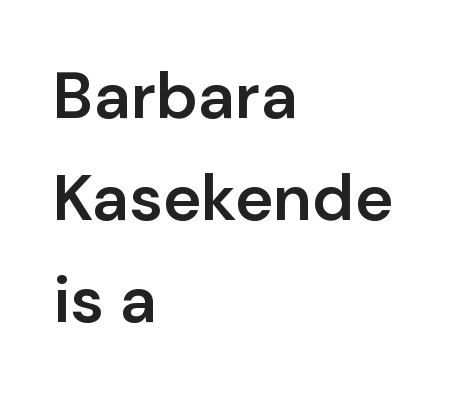
{"serif": "no", "italic": "no", "bold": "semi", "weight": "semibold", "width": "normal", "stroke_contrast": "low", "x_height": "medium", "monospaced": "no", "underline": "no", "align": "left", "line_spacing": "normal", "line_spacing_ratio": 1.57, "letter_spacing": "normal", "letter_spacing_em": 0.0, "glyph_px": 65}
